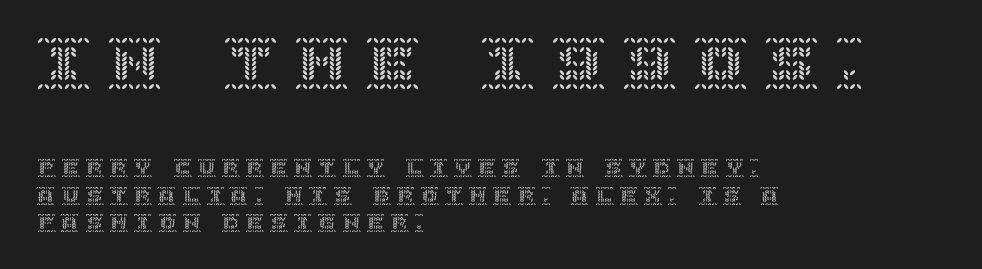
The ragged edge is on the right, which tells us the setting is flush left. In this sample the first text group is rendered at the bigger scale. Every character sits straight up, as roman type does. This rendering features lettering with no underline.
